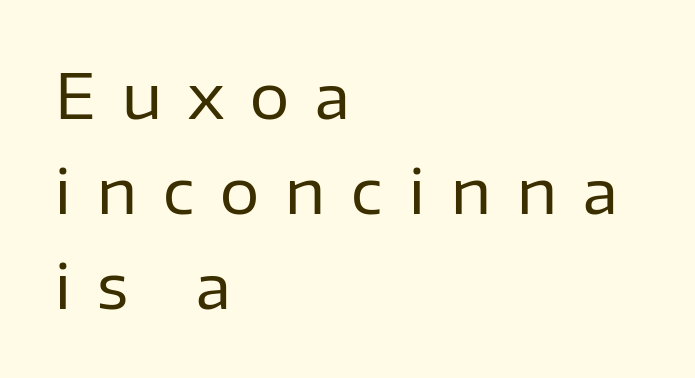
Q: Is the text bold? A: No.
Q: Is the text italic (slanted)? A: No, it is upright.
Q: Is the typeface a serif or a sans-serif typeface? A: Sans-serif.
Q: Is the text underlined? A: No.
Q: How is the paragraph aligned? A: Left-aligned.
Q: Is the spacing between letters normal or unusually wide? A: Unusually wide.
Q: Is the spacing between lines tight, normal or loose? A: Normal.
Q: Width (condensed, normal, or wide)? A: Normal.
Q: Stroke contrast? A: Low.
Q: x-height? A: Medium.
Q: Monospaced? A: No.
